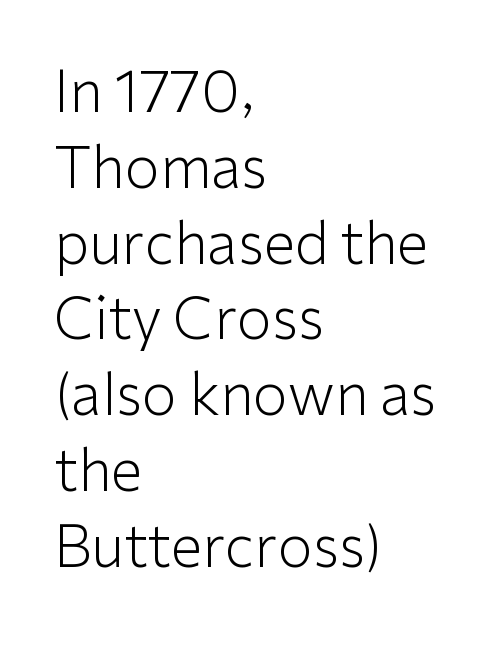
Is this a heavy cut? Hardly; it is regular or lighter. Check the space under the baseline: it is left empty. This sample has the flowing, uneven cadence of proportional lettering. Reading down the column, the eye jumps a familiar distance to each next line. In CSS terms this would be text-align: left. Designer's note — italics off, roman on.
